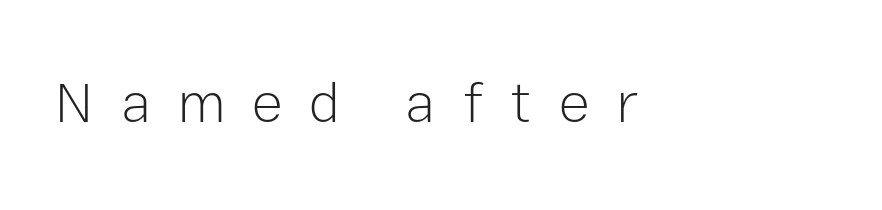
{"serif": "no", "italic": "no", "bold": "no", "weight": "light", "width": "normal", "stroke_contrast": "low", "x_height": "medium", "monospaced": "no", "underline": "no", "letter_spacing": "wide", "letter_spacing_em": 0.46, "glyph_px": 58}
